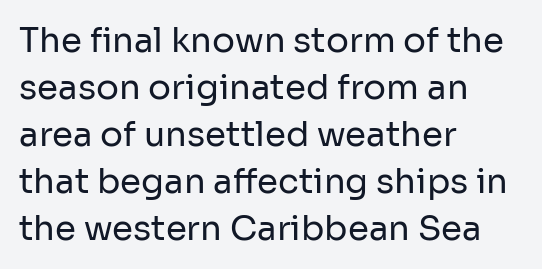
Q: Is the text bold? A: No.
Q: Is the text italic (slanted)? A: No, it is upright.
Q: Is the typeface a serif or a sans-serif typeface? A: Sans-serif.
Q: Is the text underlined? A: No.
Q: How is the paragraph aligned? A: Left-aligned.
Q: Is the spacing between letters normal or unusually wide? A: Normal.
Q: Is the spacing between lines tight, normal or loose? A: Normal.
Q: Width (condensed, normal, or wide)? A: Normal.
Q: Stroke contrast? A: Low.
Q: x-height? A: Medium.
Q: Monospaced? A: No.
